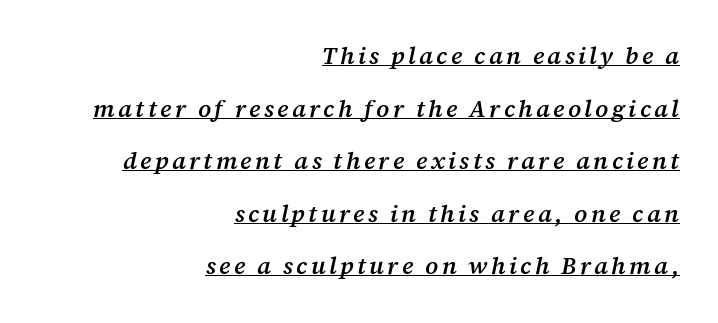
{"italic": "yes", "lean": "right", "slant_degrees": 12, "bold": "semi", "underline": "yes", "align": "right", "line_spacing": "loose", "line_spacing_ratio": 2.19, "glyph_px": 24}
